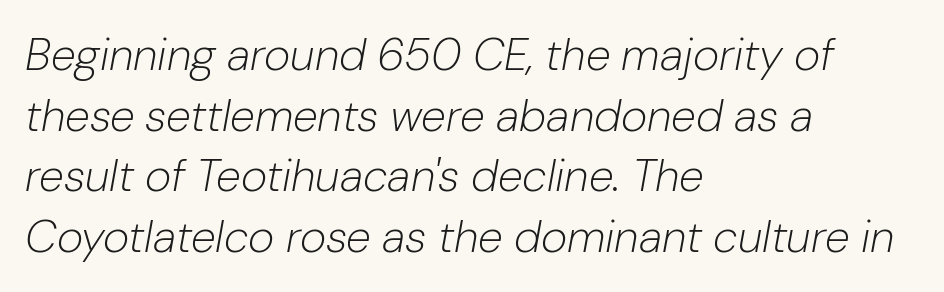
The image shows 45 px light type, italic (leaning right); set left-aligned, normal line spacing (1.35x), normal letter spacing, not underlined; low stroke contrast and a medium x-height.
